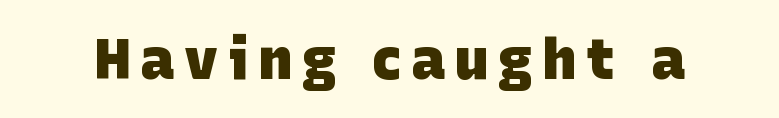
The image shows 57 px heavy sans-serif type; set not underlined; low stroke contrast and a large x-height.
